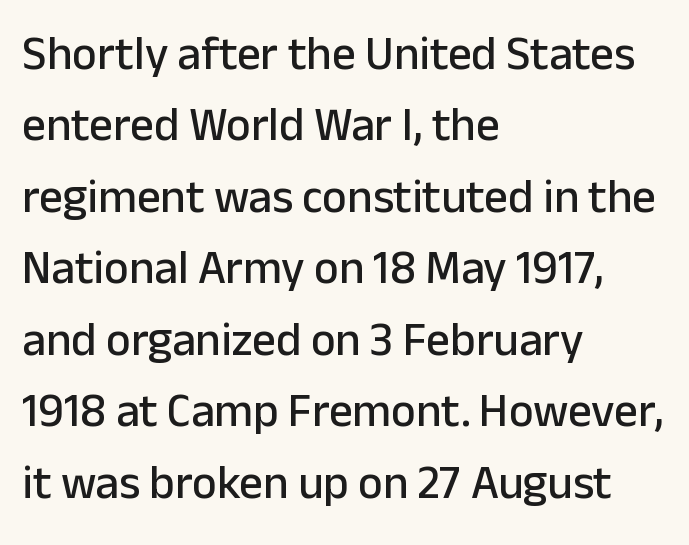
Posture: straight, roman, zero tilt. Reading down the column, the eye jumps a familiar distance to each next line. The compositor pushed each line to the left boundary. Underlining? Definitely not there.
